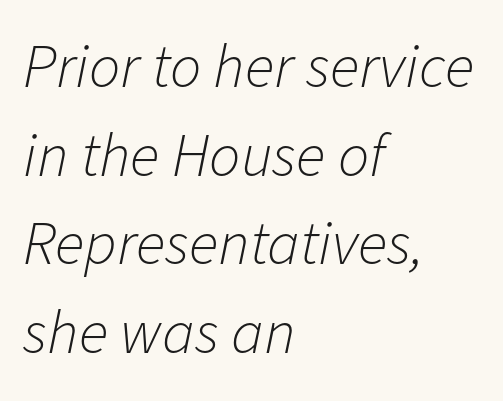
{"italic": "yes", "lean": "right", "slant_degrees": 11, "bold": "no", "weight": "light", "width": "normal", "stroke_contrast": "low", "x_height": "medium", "monospaced": "no", "underline": "no", "align": "left", "line_spacing": "normal", "line_spacing_ratio": 1.43, "letter_spacing": "normal", "letter_spacing_em": 0.0, "glyph_px": 62}
